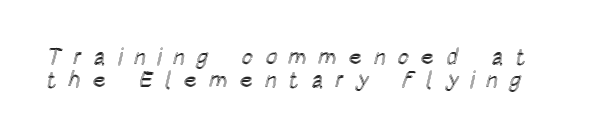
The passage shown has open, widely tracked lettering throughout. The block of text is dense from top to bottom, with scant space between rows. The strip under each line holds only bare page.
